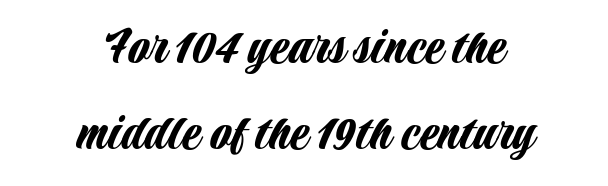
Q: Is the text italic (slanted)? A: Yes.
Q: Is the typeface a serif or a sans-serif typeface? A: Sans-serif.
Q: Is the text underlined? A: No.
Q: How is the paragraph aligned? A: Centered.
Q: Is the spacing between letters normal or unusually wide? A: Normal.
Q: Is the spacing between lines tight, normal or loose? A: Normal.
Q: Width (condensed, normal, or wide)? A: Condensed.
Q: Stroke contrast? A: Low.
Q: x-height? A: Large.
Q: Monospaced? A: No.
